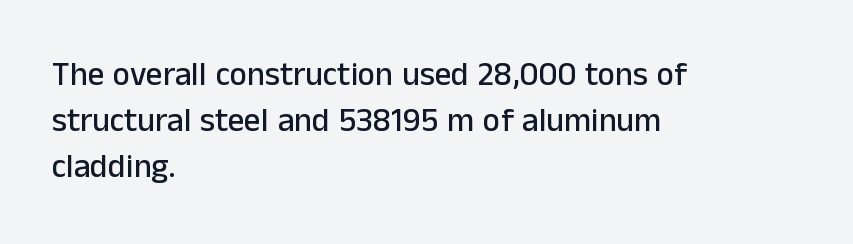
Leftover space on each line is placed entirely after the last word. No word sits above an underline. Regular leading. Inter-character spacing is left at the font's built-in metrics. Think of a printed novel: that variable character pitch is what you see here.
